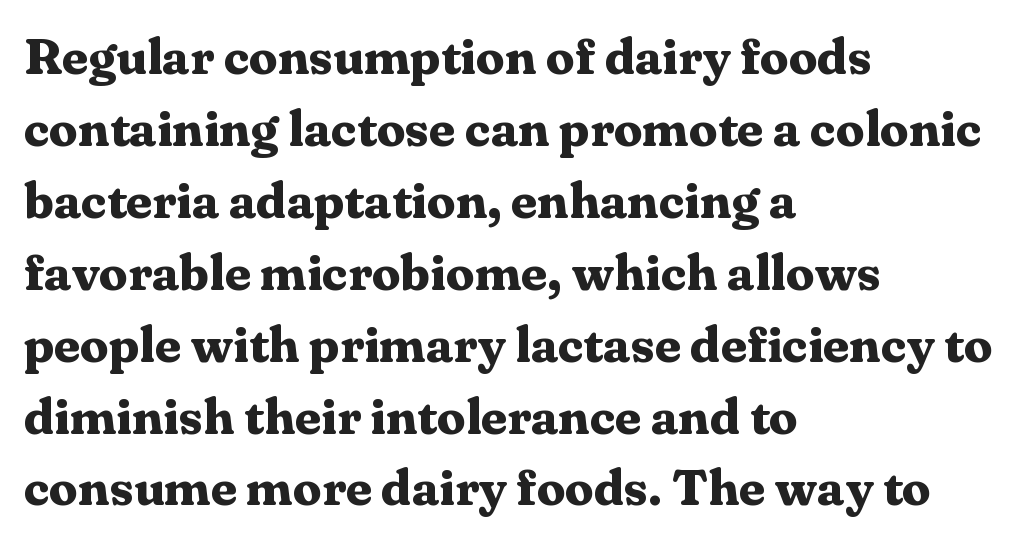
Q: Is the text bold? A: Yes.
Q: Is the text italic (slanted)? A: No, it is upright.
Q: Is the typeface a serif or a sans-serif typeface? A: Serif.
Q: Is the text underlined? A: No.
Q: How is the paragraph aligned? A: Left-aligned.
Q: Is the spacing between letters normal or unusually wide? A: Normal.
Q: Is the spacing between lines tight, normal or loose? A: Normal.
Q: Width (condensed, normal, or wide)? A: Normal.
Q: Stroke contrast? A: Medium.
Q: x-height? A: Medium.
Q: Monospaced? A: No.
